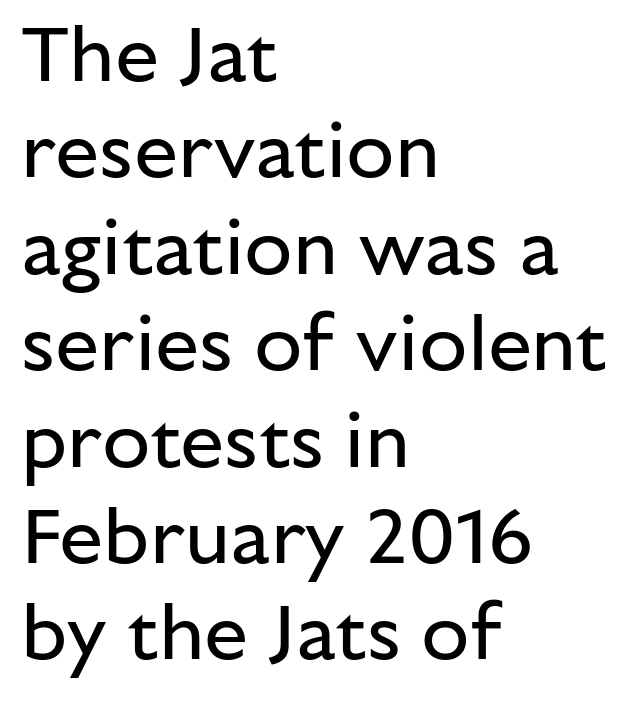
{"serif": "no", "italic": "no", "bold": "no", "weight": "regular", "width": "normal", "stroke_contrast": "low", "x_height": "medium", "monospaced": "no", "underline": "no", "align": "left", "line_spacing_ratio": 1.22, "letter_spacing": "normal", "letter_spacing_em": 0.0, "glyph_px": 79}
